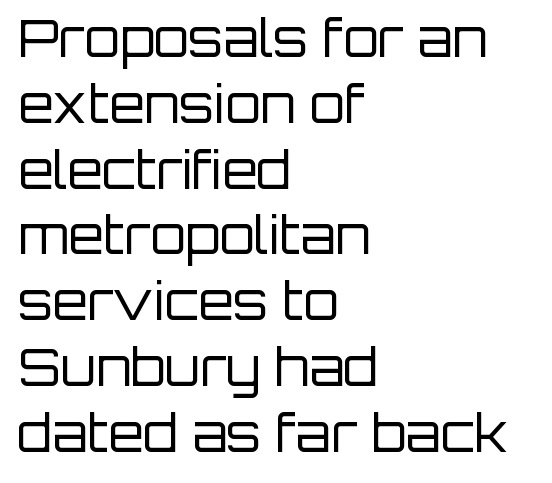
Q: Is the text bold? A: No.
Q: Is the text italic (slanted)? A: No, it is upright.
Q: Is the typeface a serif or a sans-serif typeface? A: Sans-serif.
Q: Is the text underlined? A: No.
Q: How is the paragraph aligned? A: Left-aligned.
Q: Is the spacing between letters normal or unusually wide? A: Normal.
Q: Is the spacing between lines tight, normal or loose? A: Normal.
Q: Width (condensed, normal, or wide)? A: Normal.
Q: Stroke contrast? A: Low.
Q: x-height? A: Large.
Q: Monospaced? A: No.
